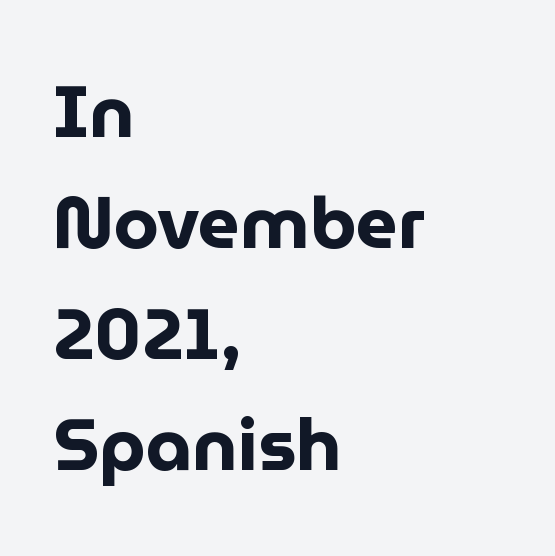
The image shows 73 px bold sans-serif type, upright; set left-aligned, normal line spacing (1.52x), normal letter spacing, not underlined; low stroke contrast and a medium x-height.
